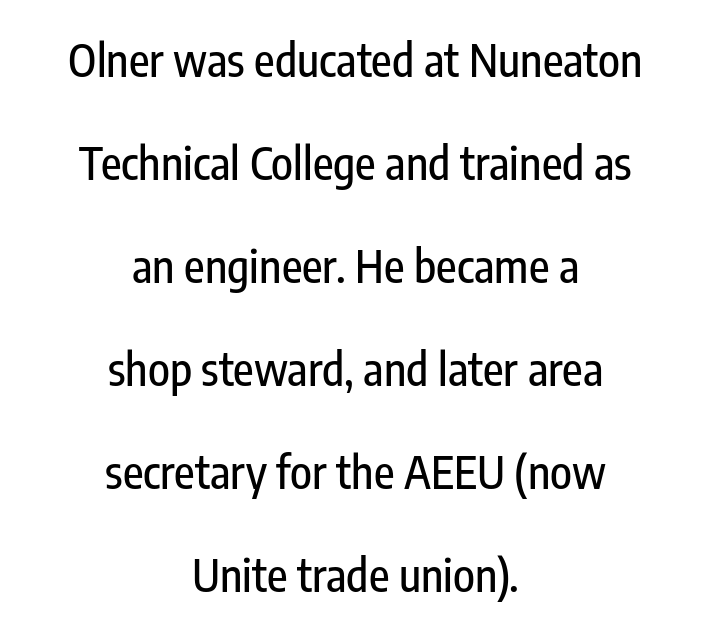
Centered paragraph, ragged on both sides. It's the straight-up-and-down kind of type. A typesetter would call this proportional, since set widths differ per character. The letterforms sit shoulder to shoulder at normal distance. The line-height multiplier appears high, well above default. The specimen omits any rule beneath the text block's lines.
